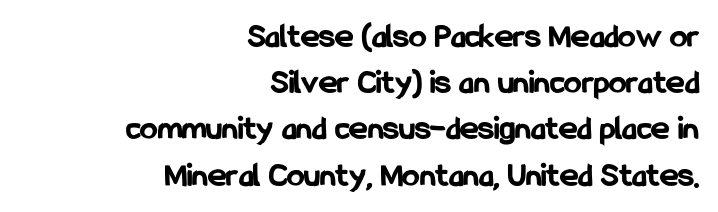
{"serif": "no", "italic": "no", "bold": "yes", "weight": "bold", "width": "condensed", "stroke_contrast": "low", "x_height": "medium", "monospaced": "no", "underline": "no", "align": "right", "line_spacing": "normal", "line_spacing_ratio": 1.32, "letter_spacing": "normal", "letter_spacing_em": 0.0, "glyph_px": 35}
